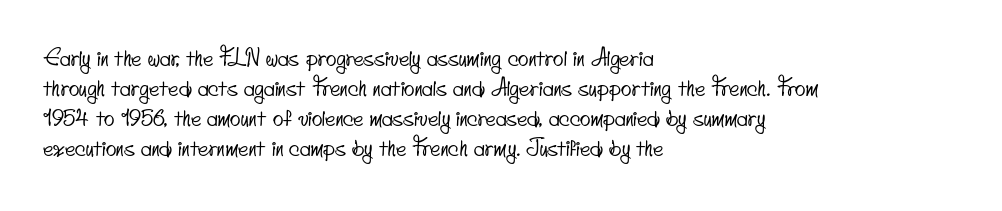
{"underline": "no", "align": "left", "line_spacing": "normal", "line_spacing_ratio": 1.36, "letter_spacing": "normal", "letter_spacing_em": 0.0, "glyph_px": 22}
